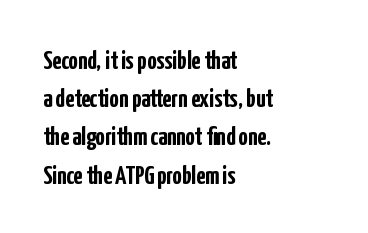
One glance says typical: line gaps are just what's usual. Students, note that the glyphs here touch the page at normal intervals. When letters stand straight like this, we call the style roman or upright. The string is rendered with underlining switched off. Casual observation: everything's shoved over to the left.
